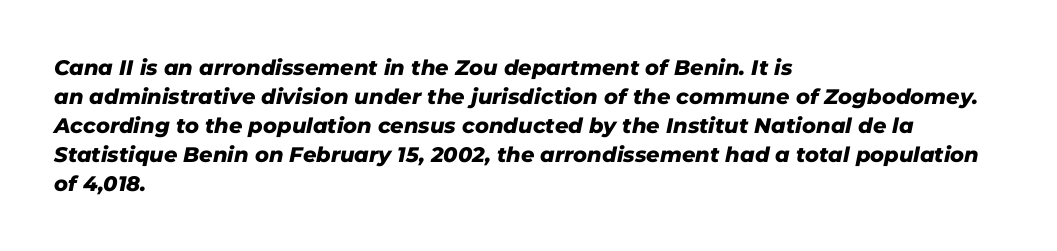
The image shows 21 px bold type, italic (leaning right); set left-aligned, normal line spacing (1.38x), normal letter spacing, not underlined.
